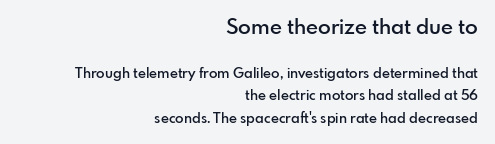
These lines were composed using upright roman letters. Character size in the leading block exceeds that of the trailing block. The area under the type is left untouched. Typeset ragged left — the right edge is the straight one. Quick note: interline space is typical. Inter-character spacing is left at the font's built-in metrics.
